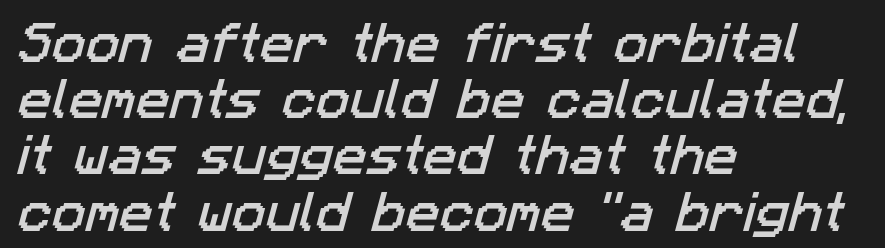
Q: Is the typeface a serif or a sans-serif typeface? A: Sans-serif.
Q: Is the text underlined? A: No.
Q: How is the paragraph aligned? A: Left-aligned.
Q: Is the spacing between letters normal or unusually wide? A: Normal.
Q: Is the spacing between lines tight, normal or loose? A: Normal.
Q: Width (condensed, normal, or wide)? A: Normal.
Q: Stroke contrast? A: Low.
Q: x-height? A: Medium.
Q: Monospaced? A: No.
